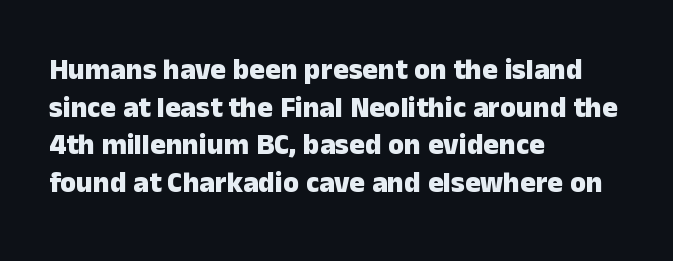
{"serif": "no", "italic": "no", "bold": "yes", "weight": "heavy", "width": "normal", "stroke_contrast": "low", "x_height": "medium", "monospaced": "no", "underline": "no", "align": "left", "line_spacing": "normal", "line_spacing_ratio": 1.3, "letter_spacing": "normal", "letter_spacing_em": 0.0, "glyph_px": 29}
